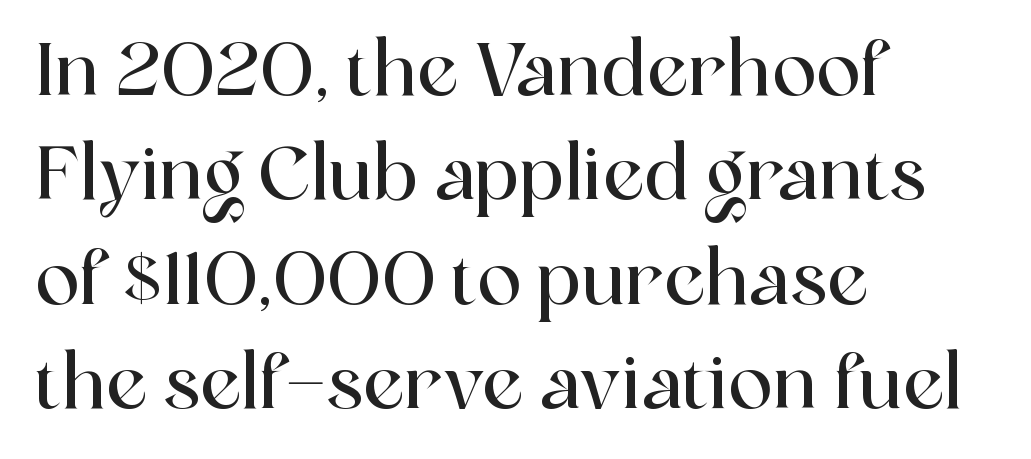
The image shows 74 px serif type, upright; set left-aligned, normal line spacing (1.41x), normal letter spacing, not underlined; a medium x-height.
